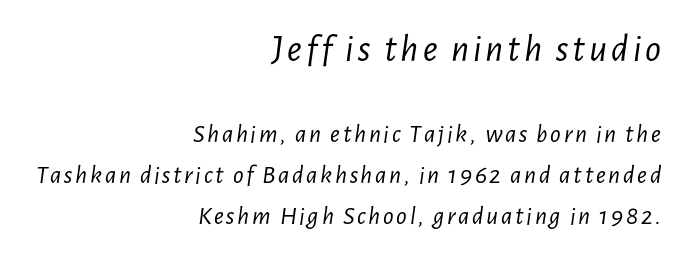
If you drew a ruler down the right edge, every line would touch it. You could not count columns in this text — the font is proportionally spaced. The whole block is typeset with a tilt. Does the leading feel generous? No, just average. Reading top to bottom, the characters get smaller at the block break. Check under the words: just untouched page.
